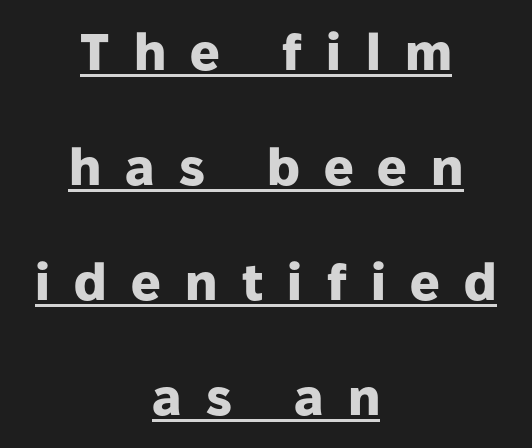
{"serif": "no", "italic": "no", "bold": "yes", "weight": "heavy", "width": "normal", "stroke_contrast": "low", "x_height": "medium", "monospaced": "no", "underline": "yes", "align": "center", "line_spacing": "loose", "line_spacing_ratio": 2.21, "letter_spacing": "wide", "letter_spacing_em": 0.47, "glyph_px": 52}
